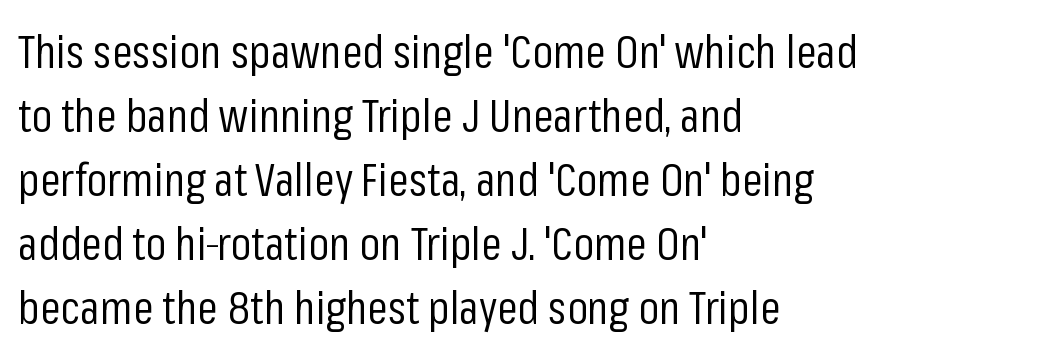
Q: Is the text bold? A: No.
Q: Is the text italic (slanted)? A: No, it is upright.
Q: Is the typeface a serif or a sans-serif typeface? A: Sans-serif.
Q: Is the text underlined? A: No.
Q: How is the paragraph aligned? A: Left-aligned.
Q: Is the spacing between letters normal or unusually wide? A: Normal.
Q: Is the spacing between lines tight, normal or loose? A: Normal.
Q: Width (condensed, normal, or wide)? A: Condensed.
Q: Stroke contrast? A: Low.
Q: x-height? A: Medium.
Q: Monospaced? A: No.
